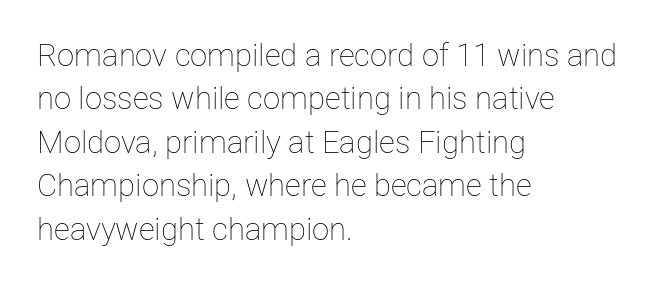
The image shows 31 px thin type, upright; set left-aligned, normal line spacing (1.4x), normal letter spacing, not underlined; low stroke contrast and a medium x-height.
